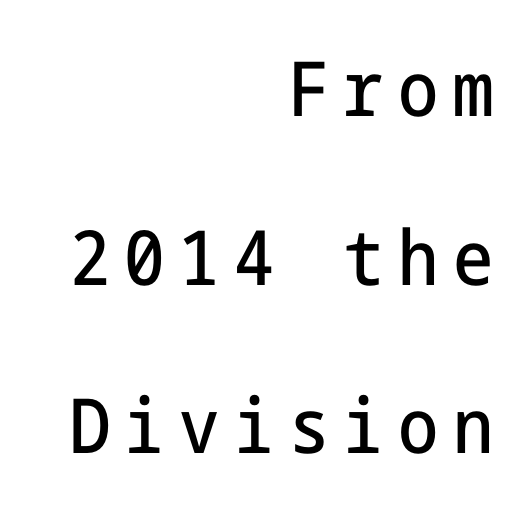
{"serif": "no", "italic": "no", "width": "condensed", "stroke_contrast": "low", "x_height": "medium", "underline": "no", "align": "right", "line_spacing": "loose", "line_spacing_ratio": 2.22, "glyph_px": 76}
